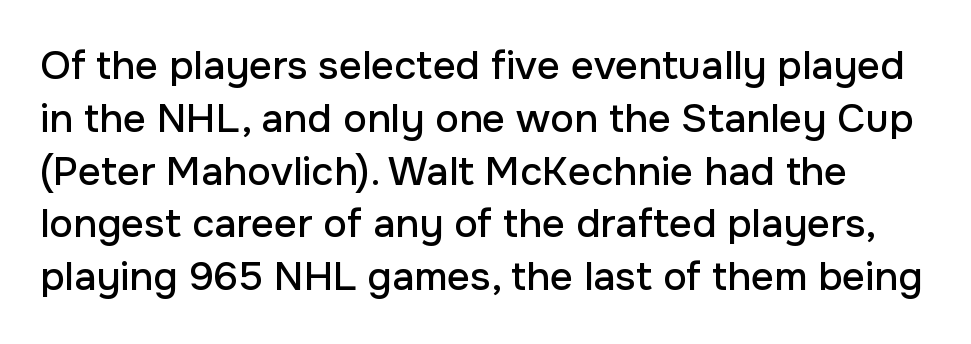
The image shows 40 px sans-serif type, upright; set normal line spacing (1.32x), normal letter spacing, not underlined; low stroke contrast and a medium x-height.
